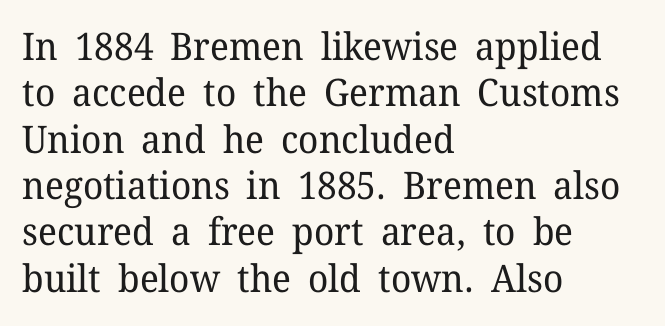
Q: Is the text bold? A: No.
Q: Is the text italic (slanted)? A: No, it is upright.
Q: Is the typeface a serif or a sans-serif typeface? A: Serif.
Q: Is the text underlined? A: No.
Q: How is the paragraph aligned? A: Left-aligned.
Q: Is the spacing between letters normal or unusually wide? A: Normal.
Q: Width (condensed, normal, or wide)? A: Normal.
Q: Stroke contrast? A: Low.
Q: x-height? A: Medium.
Q: Monospaced? A: No.
